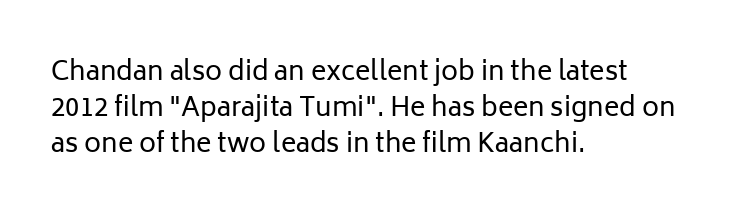
The image shows 26 px text type, upright; set left-aligned, normal line spacing (1.39x), normal letter spacing, not underlined.
